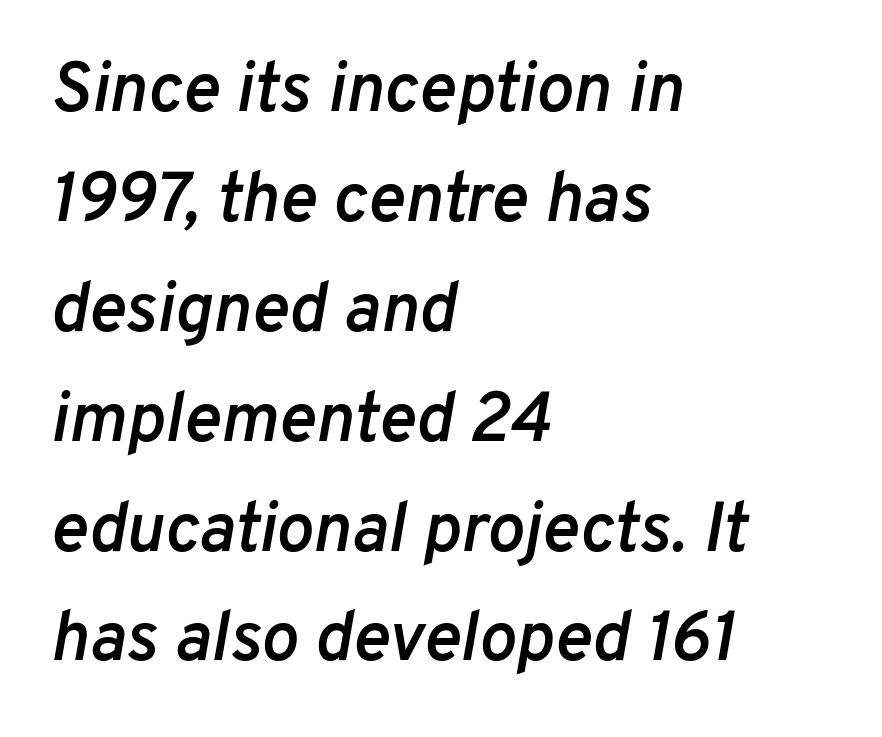
The image shows 70 px semibold type, italic (leaning right); set left-aligned, normal line spacing (1.57x), normal letter spacing, not underlined; low stroke contrast and a medium x-height.
